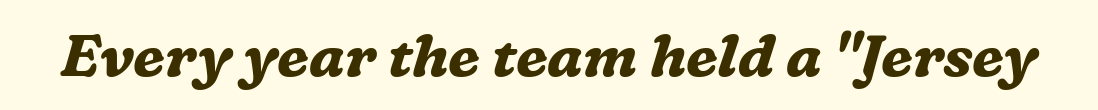
The image shows 59 px bold serif type, italic (leaning right); set normal letter spacing, not underlined; medium stroke contrast and a medium x-height.
